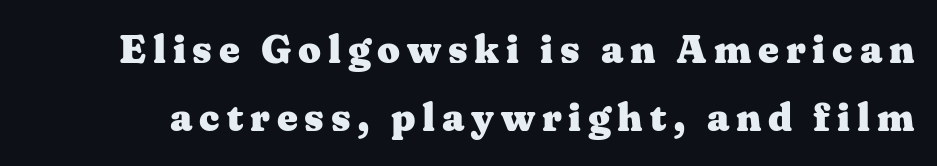
{"serif": "yes", "italic": "no", "bold": "yes", "weight": "heavy", "width": "wide", "stroke_contrast": "medium", "x_height": "medium", "monospaced": "no", "underline": "no", "line_spacing_ratio": 1.71, "glyph_px": 40}
